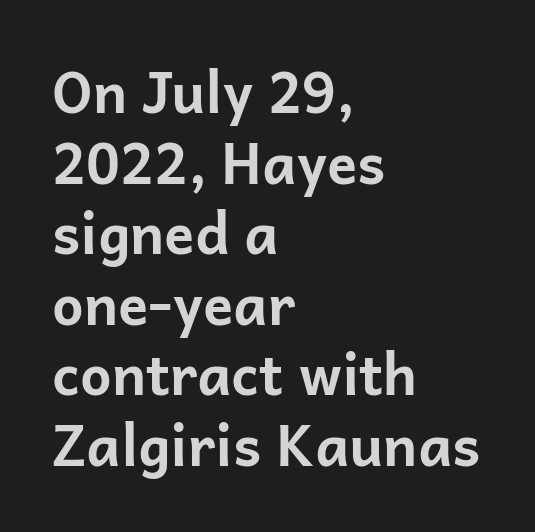
{"serif": "no", "italic": "no", "bold": "yes", "weight": "bold", "width": "normal", "stroke_contrast": "low", "x_height": "medium", "monospaced": "no", "underline": "no", "align": "left", "line_spacing": "normal", "line_spacing_ratio": 1.26, "letter_spacing": "normal", "letter_spacing_em": 0.0, "glyph_px": 56}
